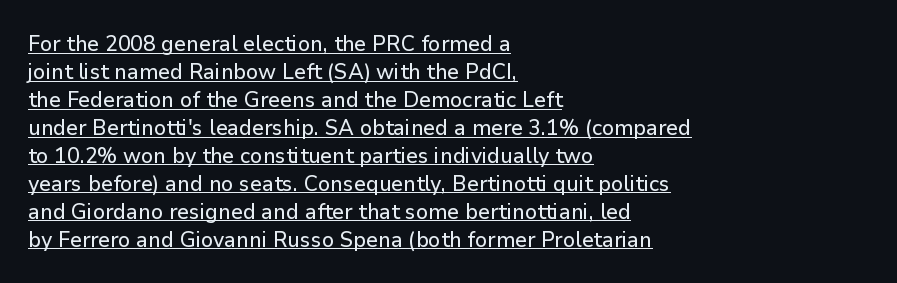
{"italic": "no", "underline": "yes", "align": "left", "line_spacing": "normal", "line_spacing_ratio": 1.27, "letter_spacing": "normal", "letter_spacing_em": 0.0, "glyph_px": 22}
